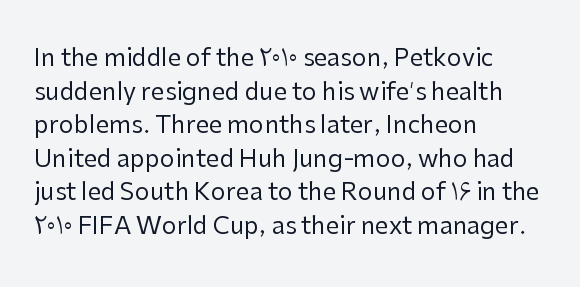
Q: Is the text bold? A: No.
Q: Is the text italic (slanted)? A: No, it is upright.
Q: Is the text underlined? A: No.
Q: How is the paragraph aligned? A: Left-aligned.
Q: Is the spacing between letters normal or unusually wide? A: Normal.
Q: Is the spacing between lines tight, normal or loose? A: Normal.
